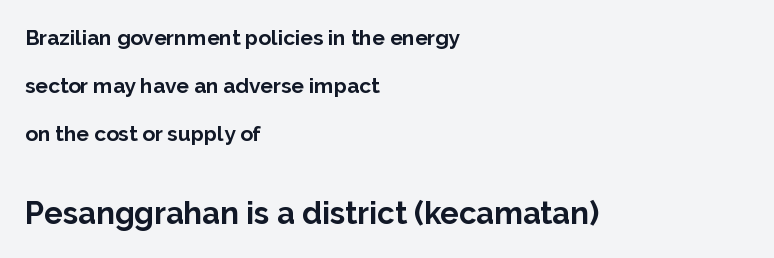
{"serif": "no", "italic": "no", "bold": "yes", "weight": "bold", "width": "normal", "stroke_contrast": "low", "x_height": "medium", "monospaced": "no", "underline": "no", "align": "left", "line_spacing": "loose", "line_spacing_ratio": 2.29, "letter_spacing": "normal", "letter_spacing_em": 0.0, "larger_block": "second", "size_ratio": 1.48, "glyph_px": 31}
